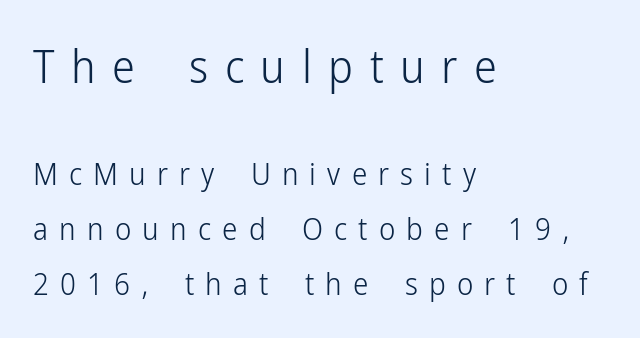
Q: Is the text bold? A: No.
Q: Is the text italic (slanted)? A: No, it is upright.
Q: Is the typeface a serif or a sans-serif typeface? A: Sans-serif.
Q: Is the text underlined? A: No.
Q: How is the paragraph aligned? A: Left-aligned.
Q: Is the spacing between letters normal or unusually wide? A: Unusually wide.
Q: Which block of text is set in a larger size, the first (top) or the second (bottom)? A: The first (top) one.
Q: Width (condensed, normal, or wide)? A: Condensed.
Q: Stroke contrast? A: Low.
Q: x-height? A: Medium.
Q: Monospaced? A: No.
